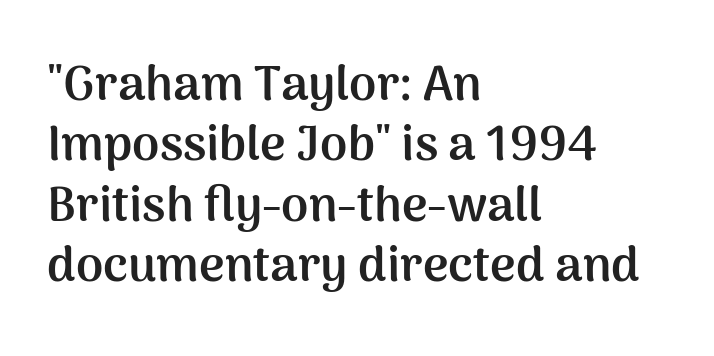
The image shows 49 px semibold sans-serif type, upright; set left-aligned, line spacing 1.23x, normal letter spacing, not underlined; medium stroke contrast and a medium x-height.
